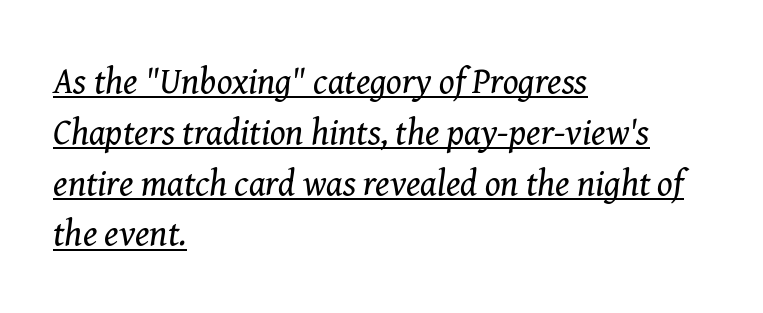
A baseline rule has been typeset under these characters. There is no visible air inserted between adjacent glyphs. Teacher's note: observe the even left margin — that is flush-left alignment. A typesetter would label this face a serif. Successive baselines arrive at the customary interval.
